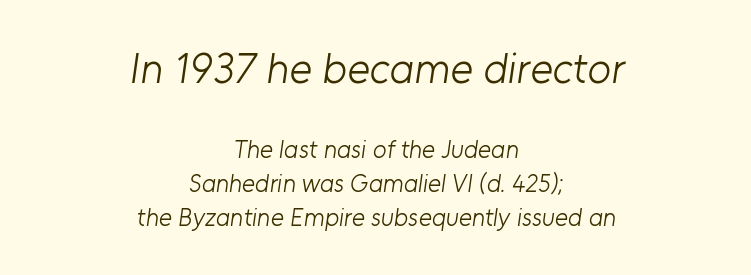
{"serif": "no", "bold": "no", "weight": "light", "width": "normal", "stroke_contrast": "low", "x_height": "medium", "monospaced": "no", "underline": "no", "align": "center", "line_spacing": "normal", "line_spacing_ratio": 1.35, "letter_spacing": "normal", "letter_spacing_em": 0.0, "larger_block": "first", "size_ratio": 1.72, "glyph_px": 43}
